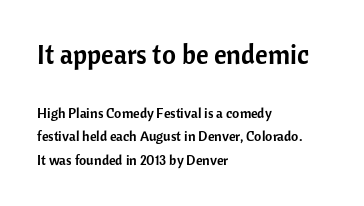
The image shows 27 px text type, upright; set left-aligned, normal line spacing (1.68x), normal letter spacing, not underlined; the first (top) block is 1.93x larger.
